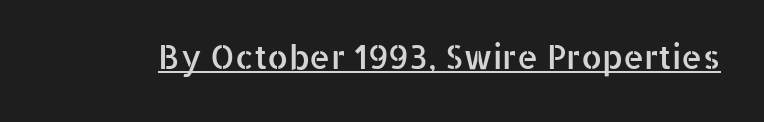
{"serif": "no", "italic": "no", "width": "normal", "stroke_contrast": "low", "x_height": "medium", "monospaced": "no", "underline": "yes", "letter_spacing": "normal", "letter_spacing_em": 0.0, "glyph_px": 33}
